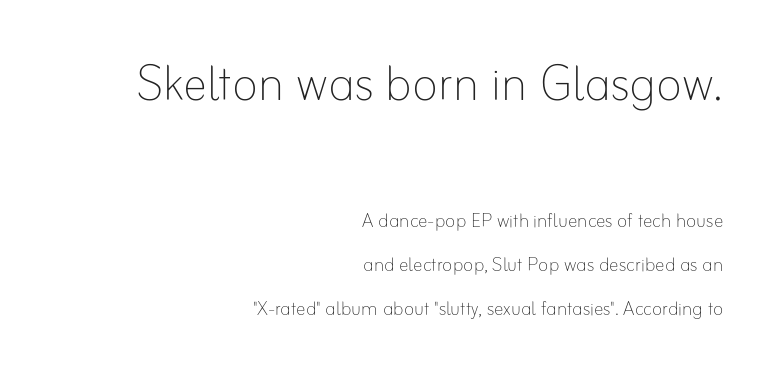
{"italic": "no", "bold": "no", "weight": "thin", "width": "normal", "stroke_contrast": "low", "x_height": "small", "monospaced": "no", "underline": "no", "align": "right", "line_spacing_ratio": 1.83, "letter_spacing": "normal", "letter_spacing_em": 0.0, "larger_block": "first", "size_ratio": 2.54, "glyph_px": 61}
